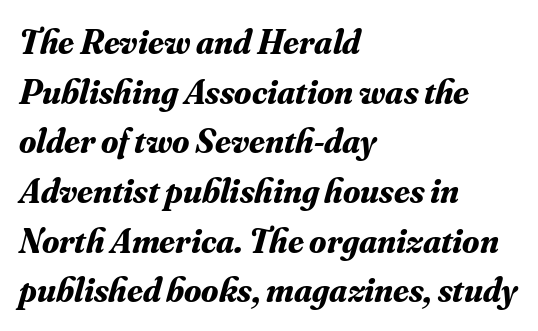
{"serif": "yes", "italic": "yes", "lean": "right", "slant_degrees": 16, "bold": "yes", "weight": "bold", "width": "normal", "stroke_contrast": "medium", "x_height": "small", "monospaced": "no", "underline": "no", "align": "left", "line_spacing": "normal", "line_spacing_ratio": 1.42, "letter_spacing": "normal", "letter_spacing_em": 0.0, "glyph_px": 35}
